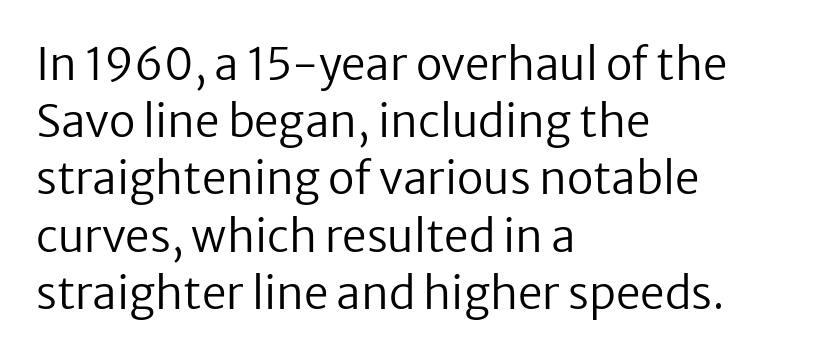
{"serif": "no", "italic": "no", "bold": "no", "weight": "regular", "width": "normal", "stroke_contrast": "low", "x_height": "medium", "monospaced": "no", "underline": "no", "align": "left", "line_spacing": "normal", "line_spacing_ratio": 1.3, "letter_spacing": "normal", "letter_spacing_em": 0.0, "glyph_px": 44}
